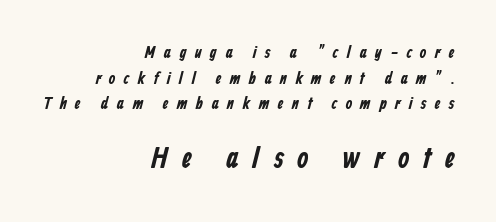
Notice how the passage keeps a crisp vertical edge on the right only. The designer gave the closing block more size than the opening block. Compared with typical paragraphs, the rows here are spaced about the same. The passage shown is typed in a proportional face where columns would drift. The strip under each line holds only bare page. Letter spacing: wide.
